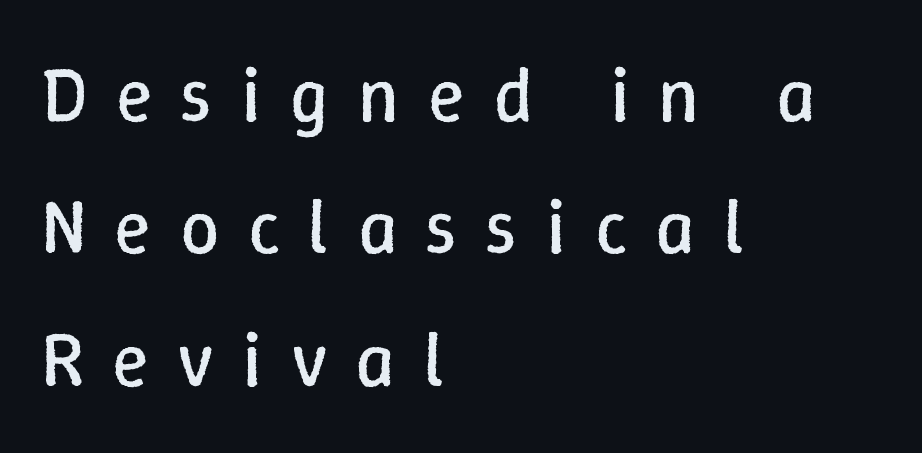
Tracking here is generous; glyphs stand well apart from one another. The cut favours lightness, reaching ordinary text weight at its darkest. Think of a printed novel: that variable character pitch is what you see here. Underline: absent. Visually the block forms a straight wall on the left and a jagged coastline on the right.
